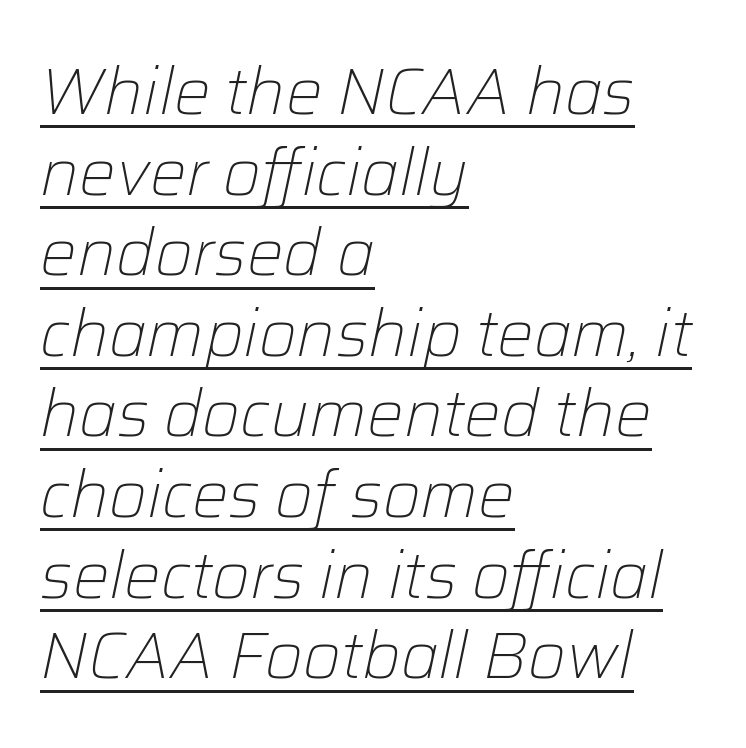
The gaps between neighbouring characters are ordinary and unremarkable. Is the block centered? No — it sits flush against the left margin. Designer's note — italics engaged. No heavy texture on the line: the type isn't bold. Varying glyph widths throughout — classic text-font behaviour. Check the space under the baseline: a stroke is drawn there.
